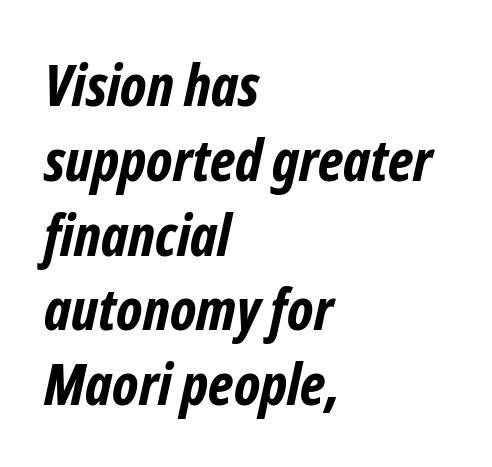
Q: Is the text bold? A: Yes.
Q: Is the typeface a serif or a sans-serif typeface? A: Sans-serif.
Q: Is the text underlined? A: No.
Q: How is the paragraph aligned? A: Left-aligned.
Q: Is the spacing between letters normal or unusually wide? A: Normal.
Q: Is the spacing between lines tight, normal or loose? A: Normal.
Q: Width (condensed, normal, or wide)? A: Condensed.
Q: Stroke contrast? A: Low.
Q: x-height? A: Medium.
Q: Monospaced? A: No.
